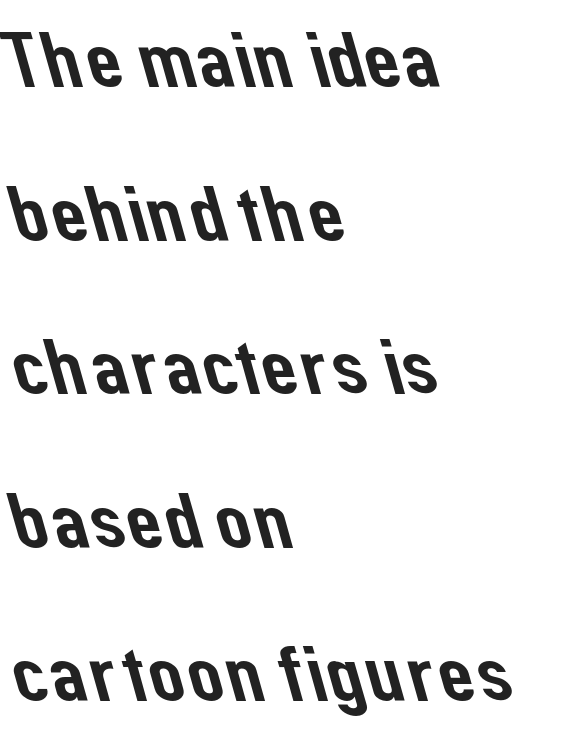
Q: Is the typeface a serif or a sans-serif typeface? A: Sans-serif.
Q: Is the text underlined? A: No.
Q: How is the paragraph aligned? A: Left-aligned.
Q: Is the spacing between letters normal or unusually wide? A: Normal.
Q: Is the spacing between lines tight, normal or loose? A: Loose.
Q: Width (condensed, normal, or wide)? A: Normal.
Q: Stroke contrast? A: Low.
Q: x-height? A: Medium.
Q: Monospaced? A: No.
